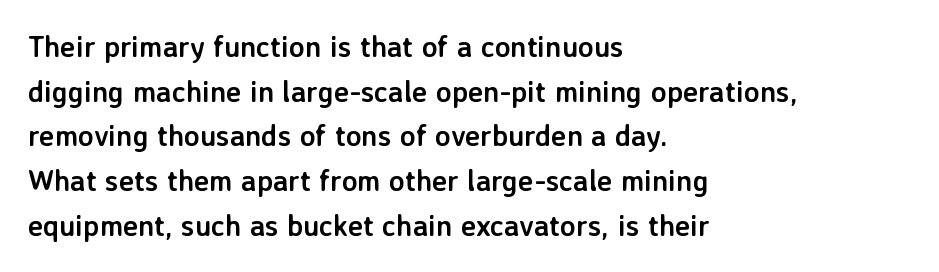
The passage shown has conventional tracking throughout. A bare baseline throughout the passage. Character widths vary here, with narrow letters taking less room than wide ones. Each line starts at the same left margin while the right side varies.
